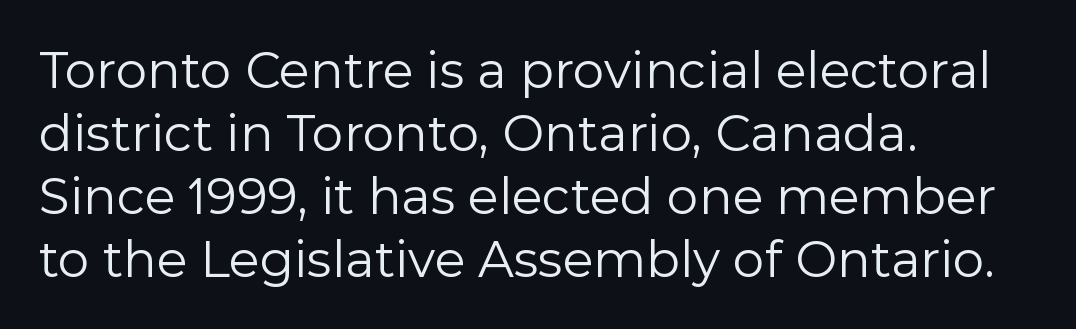
A clean baseline with only descenders dipping below it. Think of a printed novel: that variable character pitch is what you see here. Normally led — the rows are evenly, conventionally spaced. Stem width sits at or under what a default text font uses. Unlike a traditional serif, this face leaves its strokes unadorned. The letters sit at their default tracking, neither squeezed nor spread.
